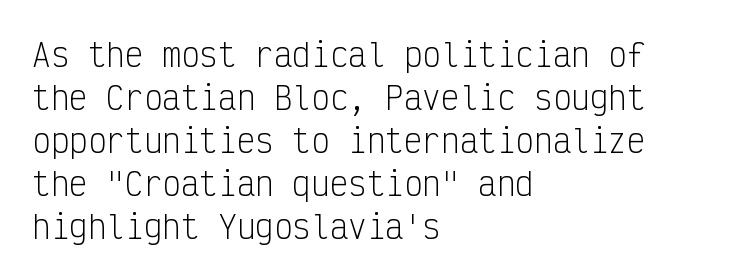
The image shows 31 px light, condensed sans-serif type, upright, monospaced; set left-aligned, normal line spacing (1.39x), normal letter spacing, not underlined; low stroke contrast and a medium x-height.
